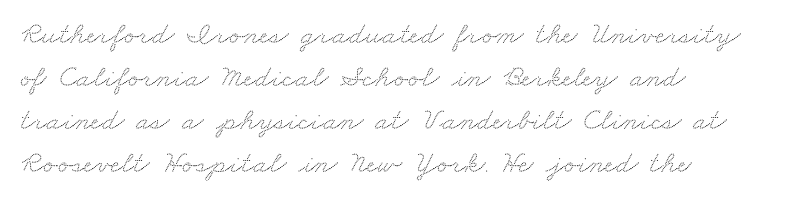
The passage is arranged the way most books set body copy — flush left. Quick note: underline off. Normally led — the rows are evenly, conventionally spaced. In terms of letterspacing, this is plain default setting.
